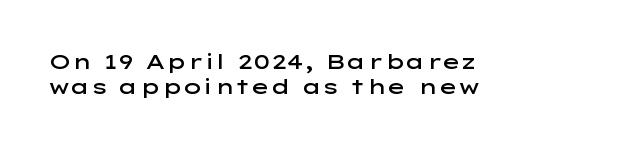
Q: Is the text bold? A: Semi-bold.
Q: Is the text italic (slanted)? A: No, it is upright.
Q: Is the text underlined? A: No.
Q: How is the paragraph aligned? A: Left-aligned.
Q: Is the spacing between letters normal or unusually wide? A: Normal.
